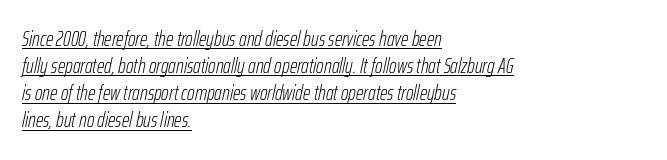
These lines sit exactly where default settings would place them. Tall strokes in this sample are angled rather than plumb. Ink coverage per letter is moderate at most. Casual observation: everything's shoved over to the left. Does extra space separate the letters? No, they use regular spacing. Emphasis is given by a line drawn under the lettering.
